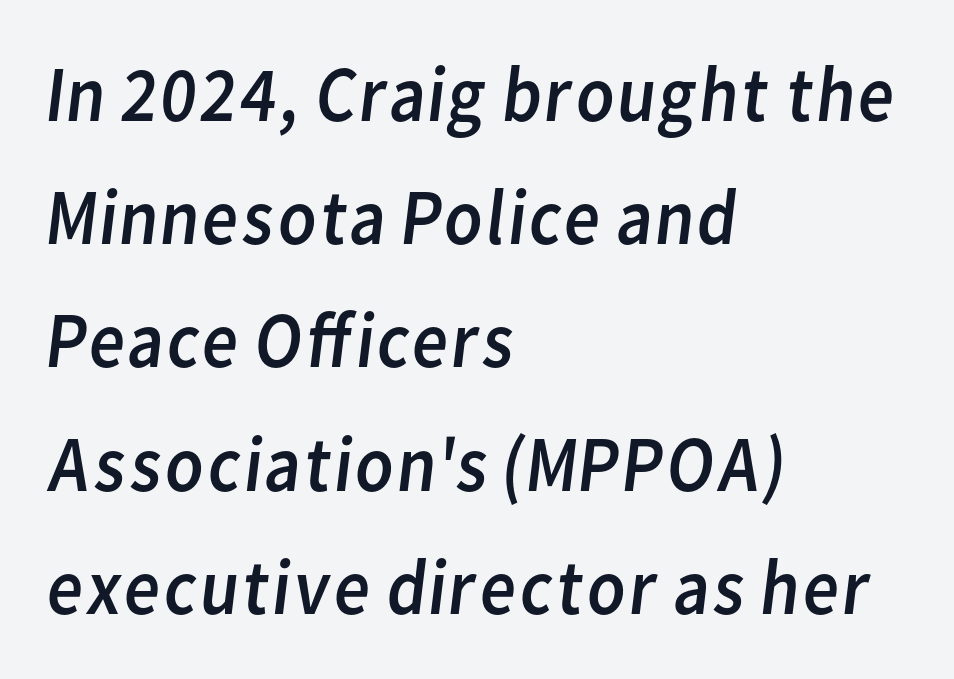
Q: Is the text bold? A: No.
Q: Is the typeface a serif or a sans-serif typeface? A: Sans-serif.
Q: Is the text underlined? A: No.
Q: How is the paragraph aligned? A: Left-aligned.
Q: Is the spacing between letters normal or unusually wide? A: Normal.
Q: Is the spacing between lines tight, normal or loose? A: Normal.
Q: Width (condensed, normal, or wide)? A: Normal.
Q: Stroke contrast? A: Low.
Q: x-height? A: Medium.
Q: Monospaced? A: No.
